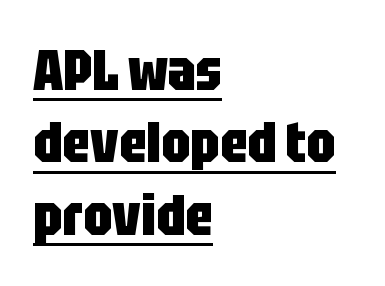
The image shows 57 px heavy, condensed sans-serif type, upright; set left-aligned, normal line spacing (1.27x), normal letter spacing, underlined; low stroke contrast and a large x-height.
